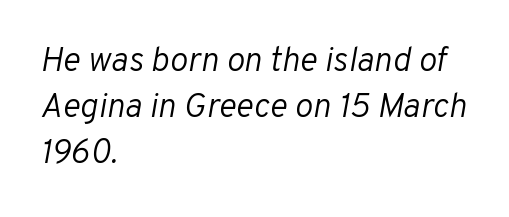
The image shows 34 px light type, italic (leaning right); set left-aligned, normal line spacing (1.35x), normal letter spacing, not underlined; low stroke contrast and a medium x-height.
